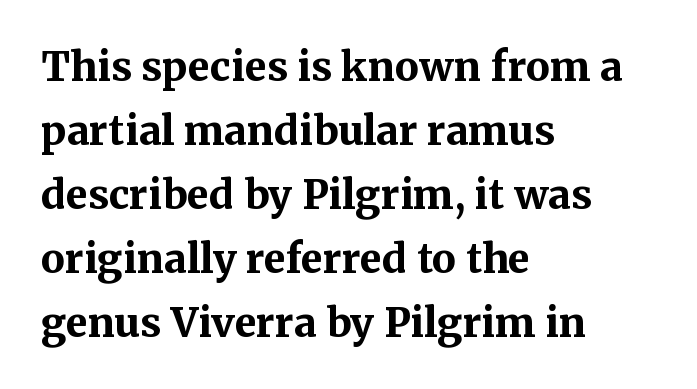
Q: Is the text bold? A: Yes.
Q: Is the text italic (slanted)? A: No, it is upright.
Q: Is the typeface a serif or a sans-serif typeface? A: Serif.
Q: Is the text underlined? A: No.
Q: How is the paragraph aligned? A: Left-aligned.
Q: Is the spacing between letters normal or unusually wide? A: Normal.
Q: Is the spacing between lines tight, normal or loose? A: Normal.
Q: Width (condensed, normal, or wide)? A: Normal.
Q: Stroke contrast? A: Medium.
Q: x-height? A: Medium.
Q: Monospaced? A: No.
